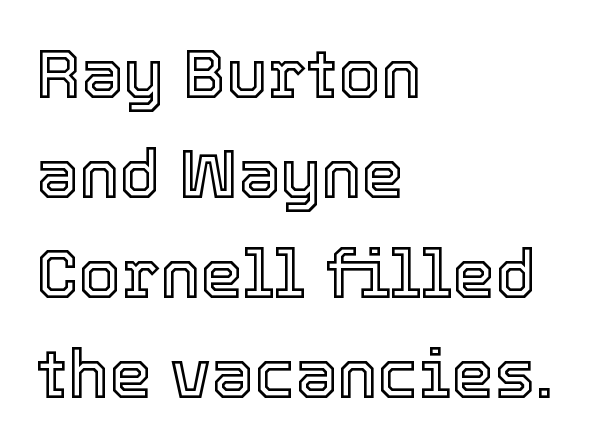
{"italic": "no", "width": "normal", "x_height": "medium", "monospaced": "no", "underline": "no", "align": "left", "line_spacing": "normal", "line_spacing_ratio": 1.47, "letter_spacing": "normal", "letter_spacing_em": 0.0, "glyph_px": 68}
